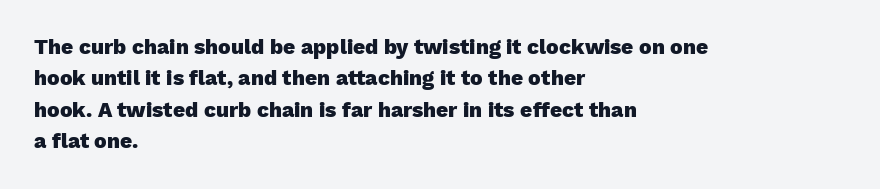
The image shows 21 px bold type, upright; set left-aligned, normal line spacing (1.5x), normal letter spacing, not underlined.
